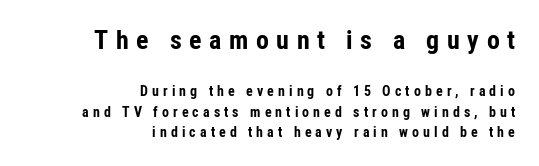
{"italic": "no", "bold": "yes", "underline": "no", "align": "right", "line_spacing": "normal", "line_spacing_ratio": 1.47, "letter_spacing": "wide", "letter_spacing_em": 0.29, "larger_block": "first", "size_ratio": 1.86, "glyph_px": 26}
